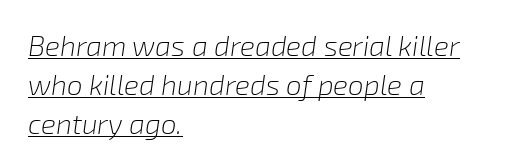
{"italic": "yes", "lean": "right", "slant_degrees": 8, "bold": "no", "weight": "light", "width": "normal", "stroke_contrast": "low", "x_height": "medium", "monospaced": "no", "underline": "yes", "align": "left", "line_spacing": "normal", "line_spacing_ratio": 1.39, "letter_spacing": "normal", "letter_spacing_em": 0.0, "glyph_px": 28}
